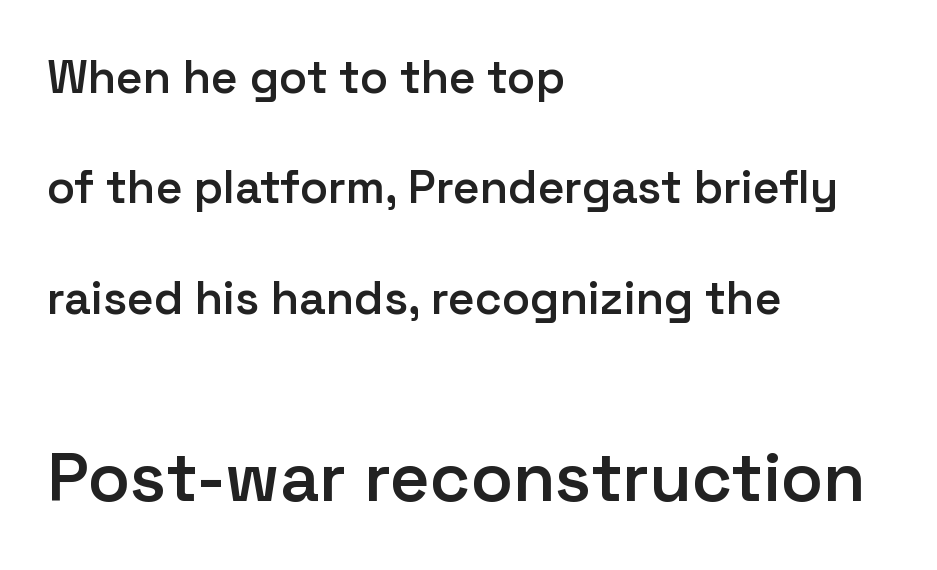
Q: Is the text bold? A: Semi-bold.
Q: Is the text italic (slanted)? A: No, it is upright.
Q: Is the typeface a serif or a sans-serif typeface? A: Sans-serif.
Q: Is the text underlined? A: No.
Q: How is the paragraph aligned? A: Left-aligned.
Q: Is the spacing between letters normal or unusually wide? A: Normal.
Q: Is the spacing between lines tight, normal or loose? A: Loose.
Q: Which block of text is set in a larger size, the first (top) or the second (bottom)? A: The second (bottom) one.
Q: Width (condensed, normal, or wide)? A: Normal.
Q: Stroke contrast? A: Low.
Q: x-height? A: Medium.
Q: Monospaced? A: No.
